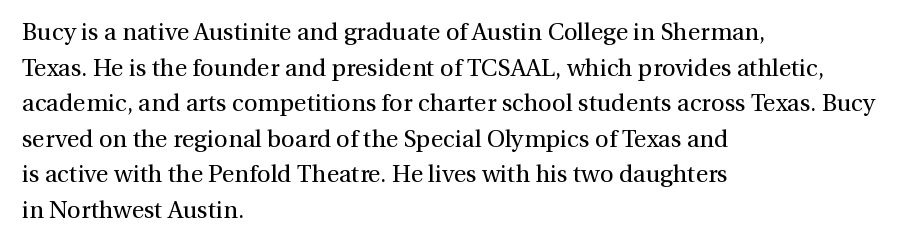
No italicization has been applied; the sample stays upright. Each line starts at the same left margin while the right side varies. Weight: regular or lighter. Compared with typical paragraphs, the rows here are spaced about the same. No extra tracking has been applied to these lines. Any mark beneath the type? The region is blank.
